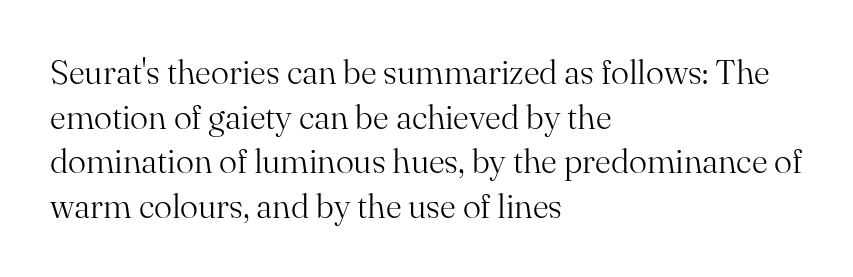
The image shows 34 px light serif type, upright; set left-aligned, normal line spacing (1.31x), normal letter spacing, not underlined; medium stroke contrast and a small x-height.
